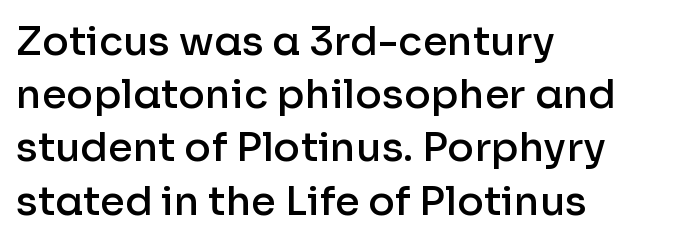
The image shows 40 px semibold sans-serif type, upright; set left-aligned, normal line spacing (1.33x), normal letter spacing, not underlined; low stroke contrast and a medium x-height.
